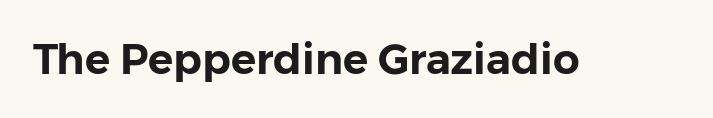
Q: Is the text italic (slanted)? A: No, it is upright.
Q: Is the typeface a serif or a sans-serif typeface? A: Sans-serif.
Q: Is the text underlined? A: No.
Q: Is the spacing between letters normal or unusually wide? A: Normal.
Q: Width (condensed, normal, or wide)? A: Normal.
Q: Stroke contrast? A: Low.
Q: x-height? A: Medium.
Q: Monospaced? A: No.
